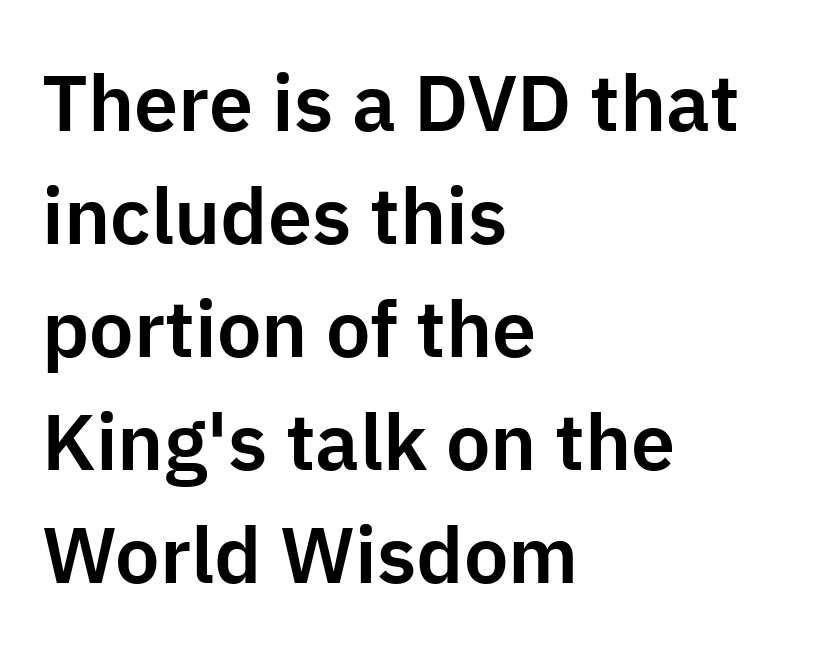
{"serif": "no", "italic": "no", "width": "normal", "stroke_contrast": "low", "x_height": "medium", "monospaced": "no", "underline": "no", "align": "left", "line_spacing": "normal", "line_spacing_ratio": 1.43, "letter_spacing": "normal", "letter_spacing_em": 0.0, "glyph_px": 79}
